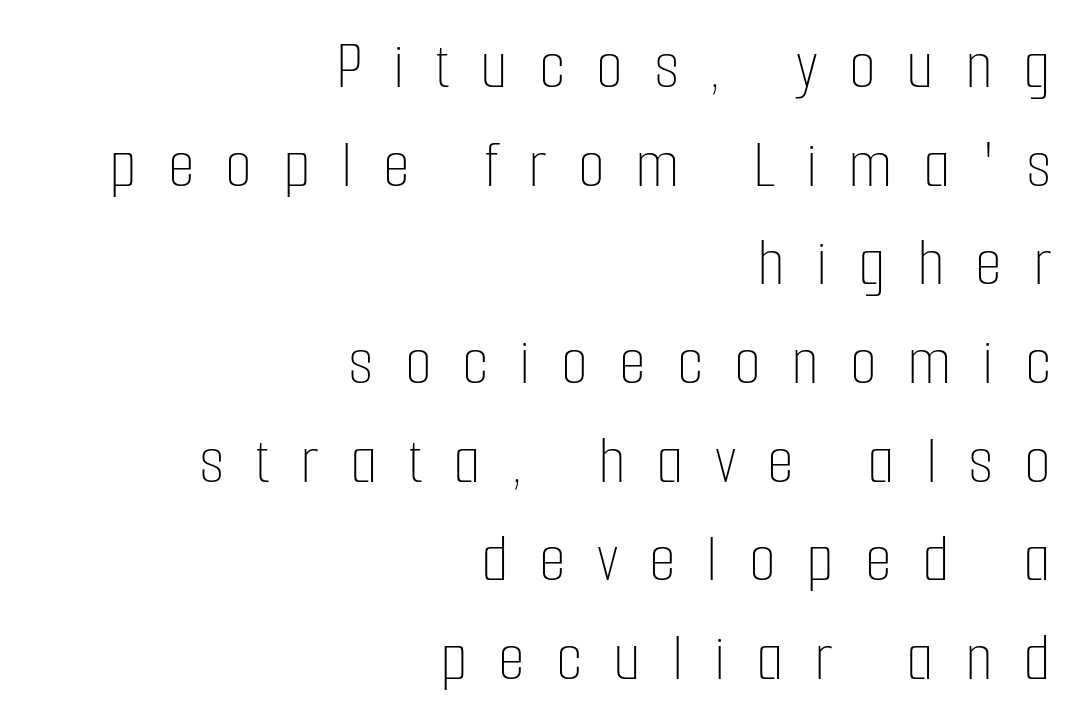
This is roman type, the default non-slanted kind. No chunkiness to these letters — they're not bold. Teacher's note: observe the even right margin — that is flush-right alignment. This rendering widens character spacing well past its baseline value. Regarding leading, the lines here are spaced in the standard way. Descenders are the only things crossing below the line.
